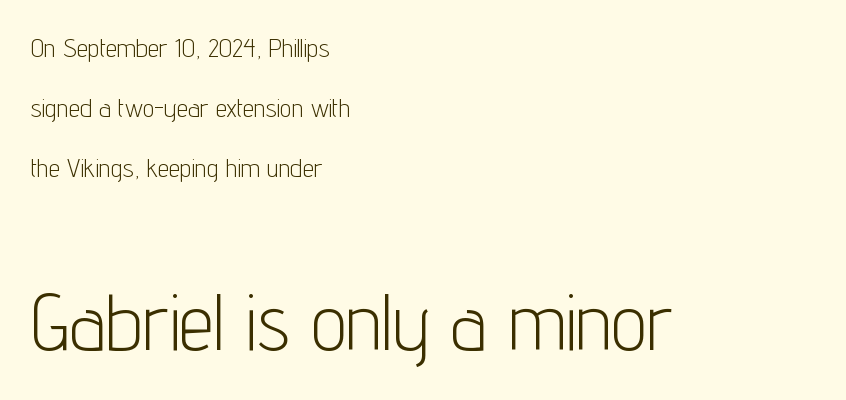
Scale increases going downward across the two blocks. The gap between lines stays unmarked. Each word holds together tightly as a unit, with standard inter-letter gaps. Posture: straight, roman, zero tilt. This sample has the flowing, uneven cadence of proportional lettering.
